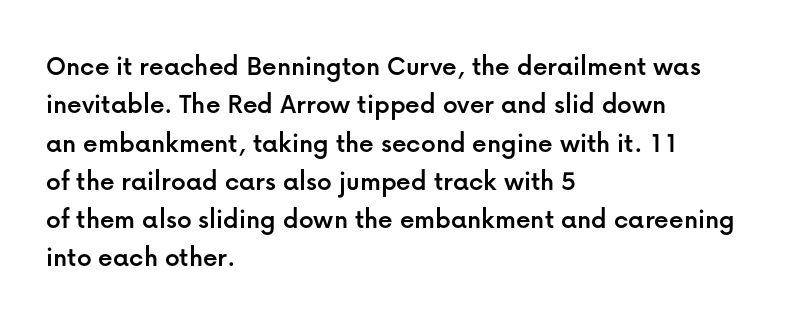
{"serif": "no", "italic": "no", "width": "normal", "stroke_contrast": "low", "x_height": "medium", "monospaced": "no", "underline": "no", "align": "left", "line_spacing": "normal", "line_spacing_ratio": 1.32, "letter_spacing": "normal", "letter_spacing_em": 0.0, "glyph_px": 29}
